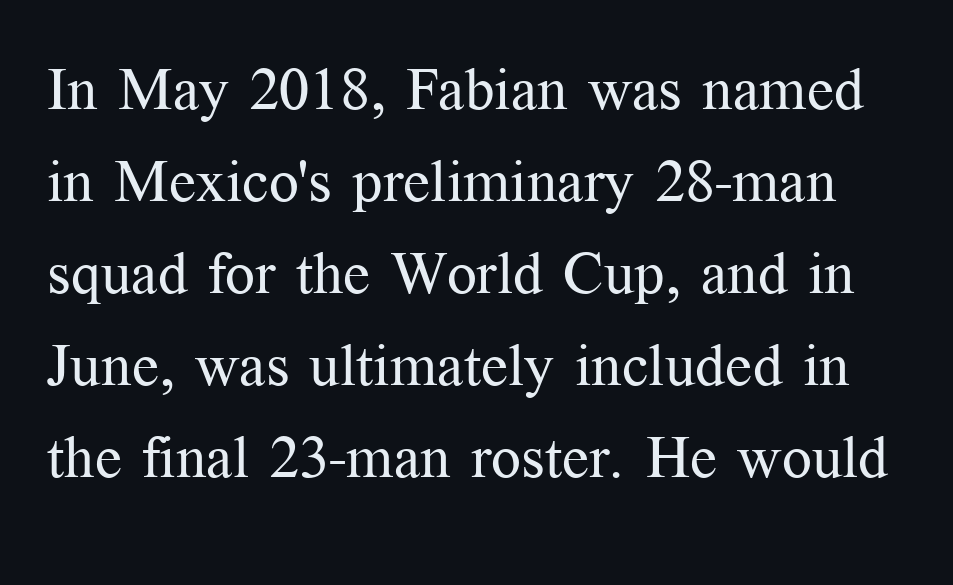
The image shows 59 px regular-weight serif type, upright; set normal line spacing (1.56x), normal letter spacing, not underlined; medium stroke contrast and a medium x-height.
